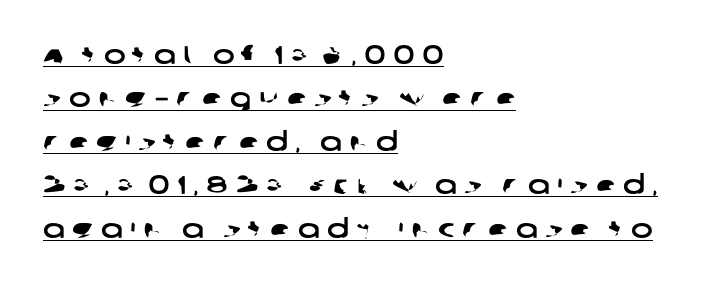
{"underline": "yes", "align": "left", "line_spacing": "normal", "line_spacing_ratio": 1.67, "letter_spacing": "wide", "letter_spacing_em": 0.29, "glyph_px": 26}
